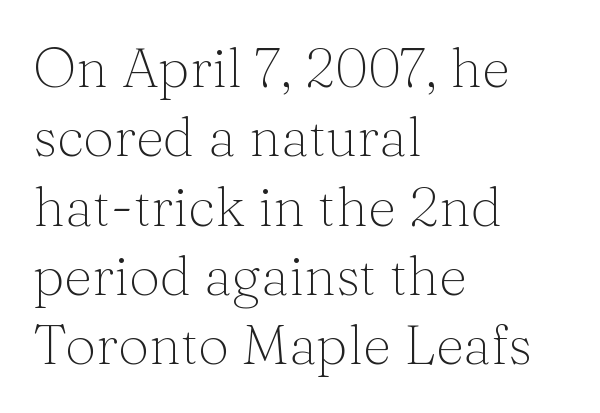
The image shows 55 px light serif type, upright; set left-aligned, normal line spacing (1.26x), normal letter spacing, not underlined; medium stroke contrast and a medium x-height.
